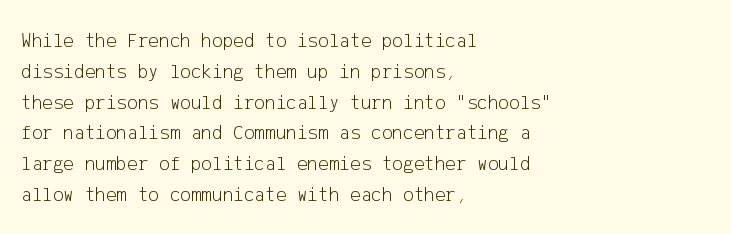
Q: Is the text bold? A: No.
Q: Is the text italic (slanted)? A: No, it is upright.
Q: Is the text underlined? A: No.
Q: How is the paragraph aligned? A: Left-aligned.
Q: Is the spacing between letters normal or unusually wide? A: Normal.
Q: Is the spacing between lines tight, normal or loose? A: Normal.
